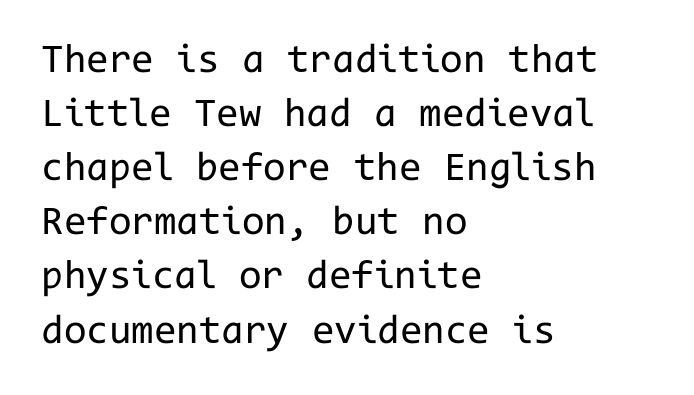
Q: Is the text bold? A: No.
Q: Is the text italic (slanted)? A: No, it is upright.
Q: Is the typeface a serif or a sans-serif typeface? A: Sans-serif.
Q: Is the text underlined? A: No.
Q: How is the paragraph aligned? A: Left-aligned.
Q: Is the spacing between letters normal or unusually wide? A: Normal.
Q: Is the spacing between lines tight, normal or loose? A: Normal.
Q: Width (condensed, normal, or wide)? A: Normal.
Q: Stroke contrast? A: Low.
Q: x-height? A: Medium.
Q: Monospaced? A: Yes.
